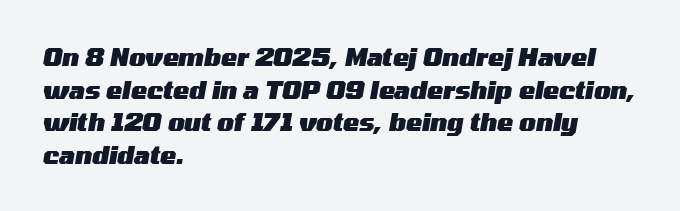
Q: Is the text bold? A: Yes.
Q: Is the text italic (slanted)? A: Yes, it leans right by about 10 degrees.
Q: Is the text underlined? A: No.
Q: How is the paragraph aligned? A: Left-aligned.
Q: Is the spacing between letters normal or unusually wide? A: Normal.
Q: Is the spacing between lines tight, normal or loose? A: Normal.
